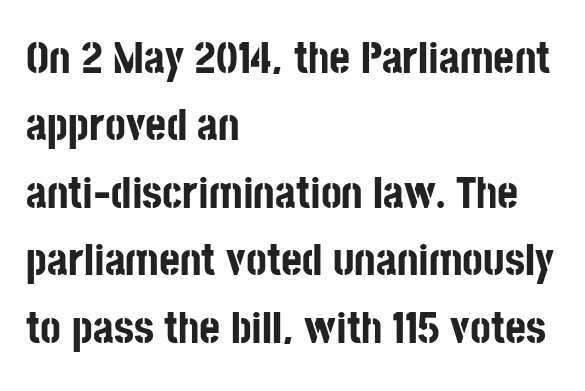
The image shows 45 px bold, condensed sans-serif type, upright; set left-aligned, normal line spacing (1.5x), normal letter spacing, not underlined; low stroke contrast and a large x-height.
